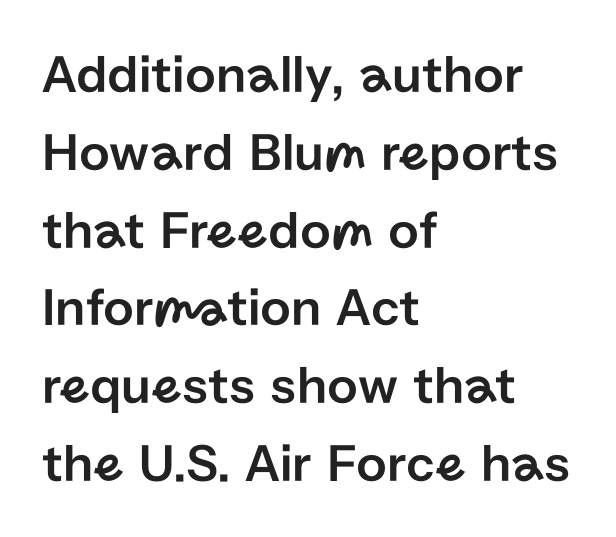
Italic: no, the glyphs are upright roman. The passage shown is not underscored anywhere. Think of a printed novel: that variable character pitch is what you see here. Observe the absence of serifs on each vertical stroke in this sample. Horizontal alignment here is leftward, the default for most running prose. Students, observe: this is what conventionally led text looks like.
